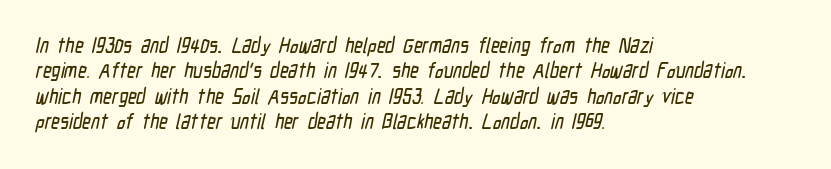
{"underline": "no", "align": "left", "line_spacing_ratio": 1.21, "letter_spacing": "normal", "letter_spacing_em": 0.0, "glyph_px": 21}
